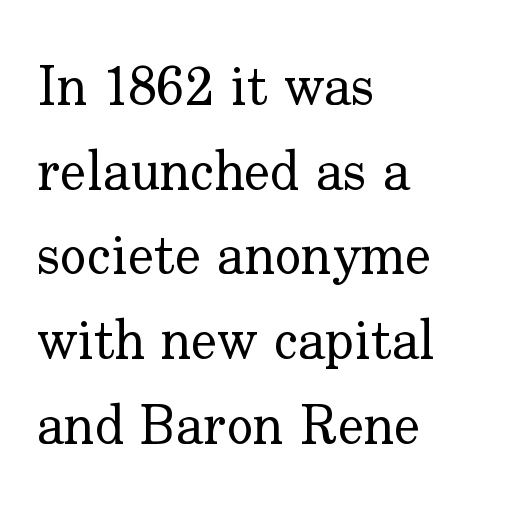
Q: Is the text bold? A: No.
Q: Is the text italic (slanted)? A: No, it is upright.
Q: Is the typeface a serif or a sans-serif typeface? A: Serif.
Q: Is the text underlined? A: No.
Q: How is the paragraph aligned? A: Left-aligned.
Q: Is the spacing between letters normal or unusually wide? A: Normal.
Q: Is the spacing between lines tight, normal or loose? A: Normal.
Q: Width (condensed, normal, or wide)? A: Normal.
Q: Stroke contrast? A: Low.
Q: x-height? A: Small.
Q: Monospaced? A: No.
